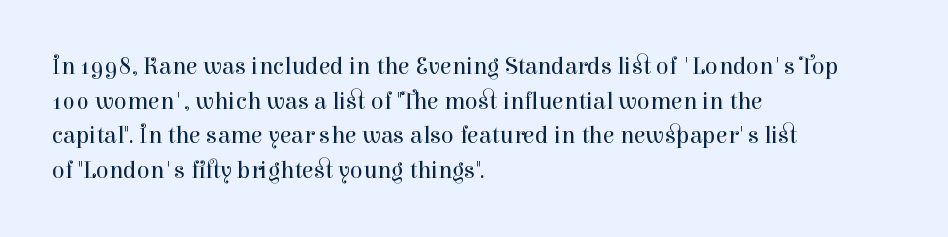
Regarding leading, the lines here are spaced in the standard way. The letters look calm and open, with moderate or lighter stems. Layout note: lines flush left. The rendering keeps characters at their native spacing. The lettering stays uniformly vertical, giving the passage a roman look. Underline: absent.
